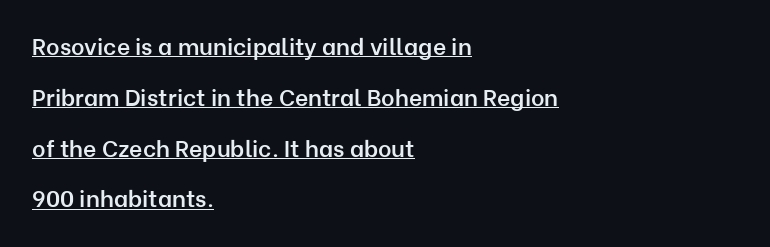
Q: Is the text bold? A: Semi-bold.
Q: Is the text italic (slanted)? A: No, it is upright.
Q: Is the text underlined? A: Yes.
Q: How is the paragraph aligned? A: Left-aligned.
Q: Is the spacing between letters normal or unusually wide? A: Normal.
Q: Is the spacing between lines tight, normal or loose? A: Loose.
